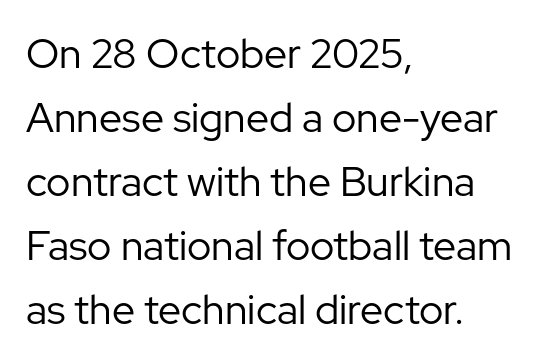
The image shows 41 px regular-weight sans-serif type, upright; set left-aligned, normal line spacing (1.56x), normal letter spacing, not underlined; low stroke contrast and a medium x-height.
